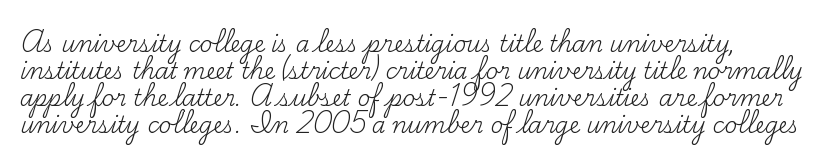
Q: Is the text bold? A: No.
Q: Is the text italic (slanted)? A: Yes.
Q: Is the text underlined? A: No.
Q: Is the spacing between letters normal or unusually wide? A: Normal.
